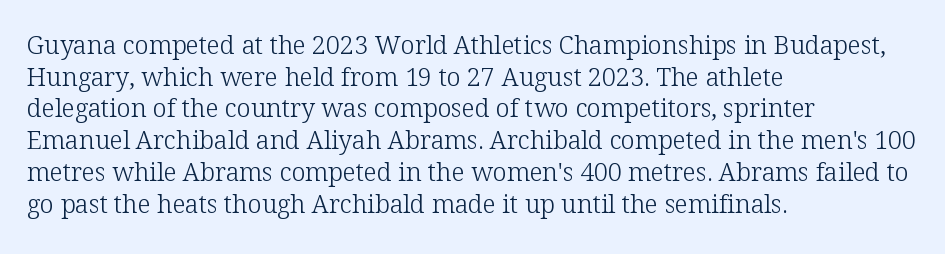
The image shows 25 px text type, upright; set left-aligned, normal line spacing (1.27x), normal letter spacing, not underlined.
